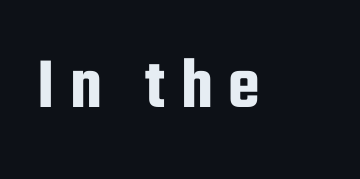
{"serif": "no", "italic": "no", "width": "condensed", "stroke_contrast": "low", "x_height": "medium", "monospaced": "no", "underline": "no", "letter_spacing": "wide", "letter_spacing_em": 0.21, "glyph_px": 73}
